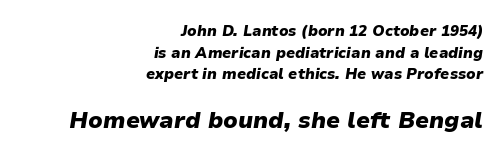
Nothing unusual about the tracking: characters are spaced as the font intends. The face used here has the dense, thick strokes of a bold. Typeset ragged left — the right edge is the straight one. Typesetter's note — lower block bumped up in size, upper block left smaller.
